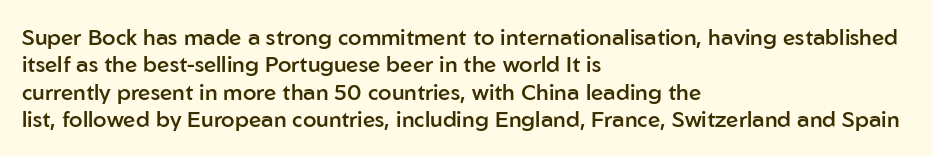
Horizontal bands of white between lines are of average thickness. The rendering keeps characters at their native spacing. The rendering anchors every line to the left-hand side. The type sits square on the baseline with zero lean.
